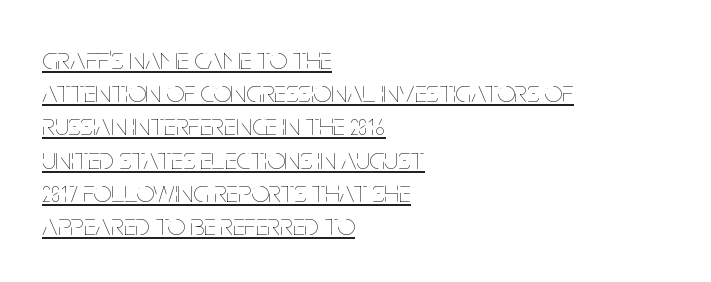
The image shows 31 px thin, condensed type, upright; set left-aligned, tight line spacing (1.07x), normal letter spacing, underlined; low stroke contrast and a large x-height.
